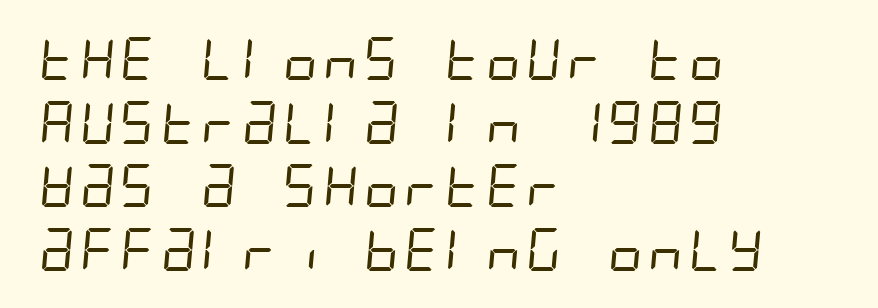
{"serif": "no", "bold": "no", "weight": "regular", "width": "condensed", "stroke_contrast": "low", "x_height": "large", "underline": "no", "align": "left", "line_spacing": "normal", "line_spacing_ratio": 1.48, "letter_spacing": "normal", "letter_spacing_em": 0.0, "glyph_px": 43}
